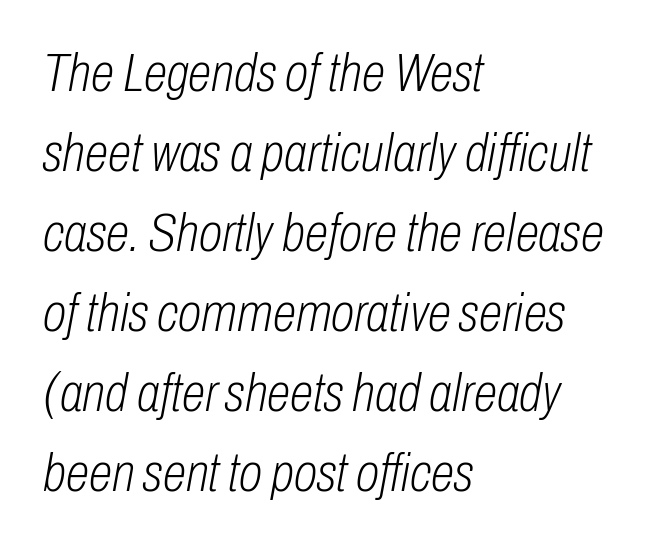
Each letter keeps its own natural width here, so spacing adapts to shape. Interline gaps are of average width in this sample. These lines keep a tight, regular rhythm from letter to letter. No chunkiness to these letters — they're not bold. Alignment: flush left. Unmarked baselines from the first word to the last.
